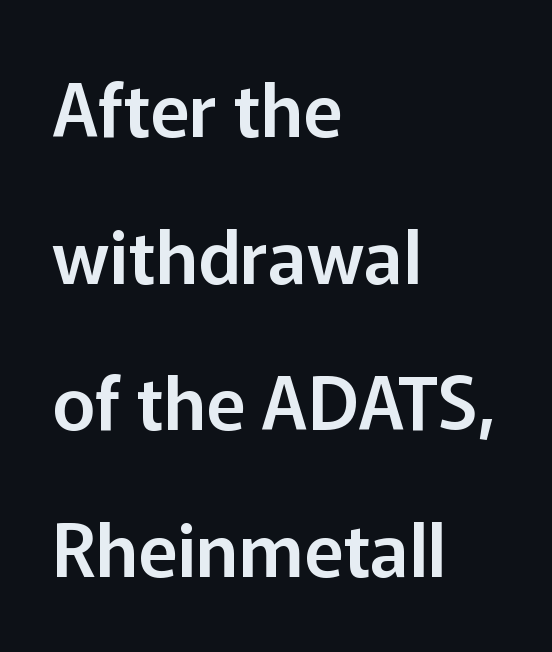
Q: Is the text italic (slanted)? A: No, it is upright.
Q: Is the typeface a serif or a sans-serif typeface? A: Sans-serif.
Q: Is the text underlined? A: No.
Q: How is the paragraph aligned? A: Left-aligned.
Q: Is the spacing between letters normal or unusually wide? A: Normal.
Q: Is the spacing between lines tight, normal or loose? A: Loose.
Q: Width (condensed, normal, or wide)? A: Normal.
Q: Stroke contrast? A: Low.
Q: x-height? A: Medium.
Q: Monospaced? A: No.
